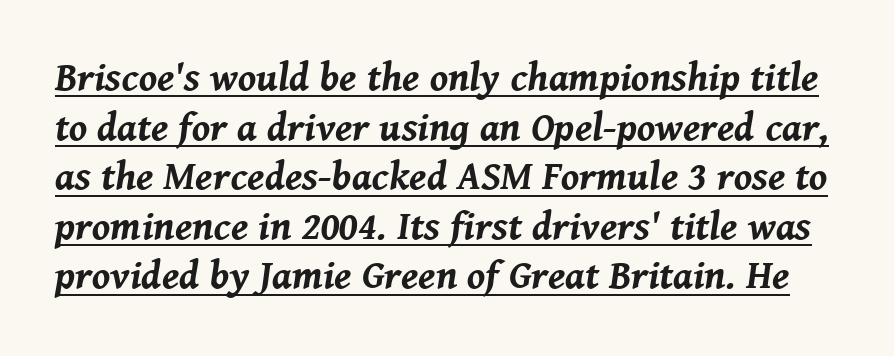
Q: Is the text bold? A: Yes.
Q: Is the text italic (slanted)? A: Yes, it leans right by about 8 degrees.
Q: Is the text underlined? A: Yes.
Q: Is the spacing between letters normal or unusually wide? A: Normal.
Q: Width (condensed, normal, or wide)? A: Normal.
Q: Stroke contrast? A: Medium.
Q: x-height? A: Medium.
Q: Monospaced? A: No.
